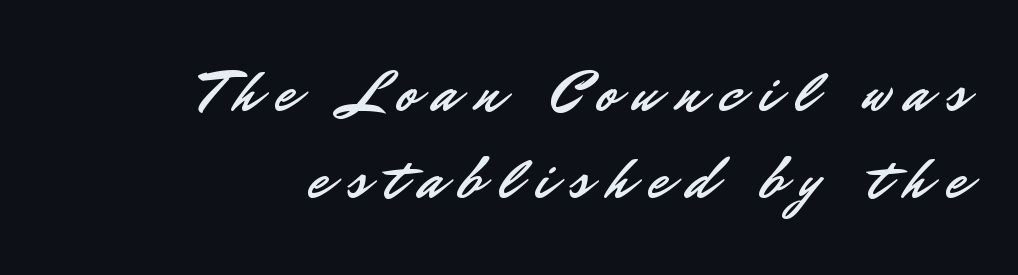
The passage is arranged like a letterhead date or caption credit — flush right. The rows are spaced the way most documents space them. Tracking here is generous; glyphs stand well apart from one another.
